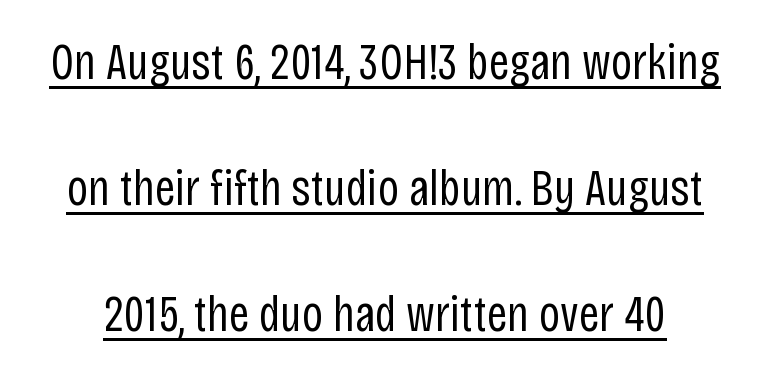
{"serif": "no", "italic": "no", "bold": "no", "weight": "regular", "width": "condensed", "stroke_contrast": "low", "x_height": "large", "monospaced": "no", "underline": "yes", "line_spacing": "loose", "line_spacing_ratio": 2.47, "letter_spacing": "normal", "letter_spacing_em": 0.0, "glyph_px": 51}
